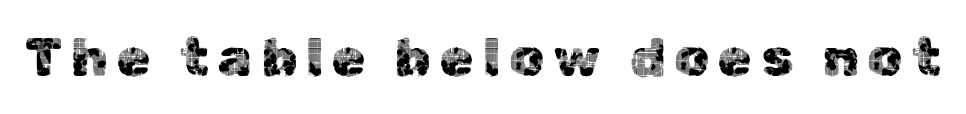
{"serif": "no", "italic": "no", "width": "normal", "x_height": "medium", "monospaced": "no", "underline": "no", "glyph_px": 55}
